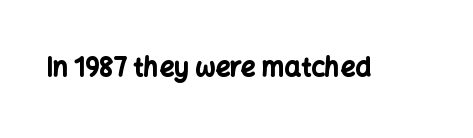
Only glyphs here, with clear space below each row. Rendered with straight, roman letterforms. The glyphs have the mass of a bold cut. Observe the ordinary spacing: letters are neighbours, not strangers.
